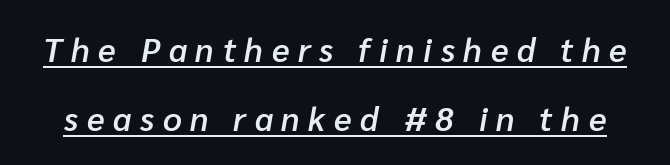
{"italic": "yes", "lean": "right", "slant_degrees": 10, "bold": "semi", "weight": "semibold", "width": "normal", "stroke_contrast": "low", "x_height": "medium", "monospaced": "no", "underline": "yes", "line_spacing": "loose", "line_spacing_ratio": 2.08, "letter_spacing": "wide", "letter_spacing_em": 0.26, "glyph_px": 33}
